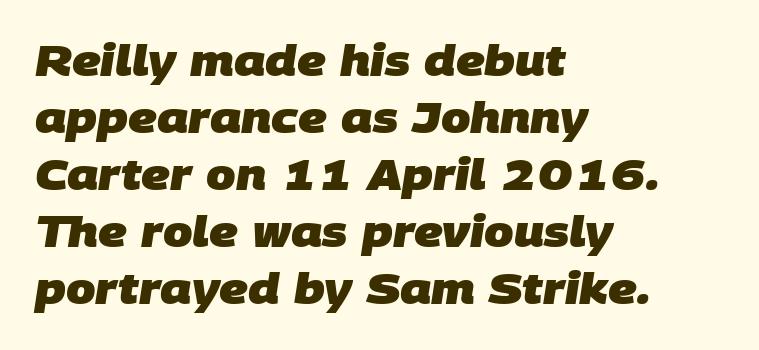
Q: Is the text bold? A: Yes.
Q: Is the typeface a serif or a sans-serif typeface? A: Sans-serif.
Q: Is the text underlined? A: No.
Q: How is the paragraph aligned? A: Left-aligned.
Q: Is the spacing between letters normal or unusually wide? A: Normal.
Q: Is the spacing between lines tight, normal or loose? A: Normal.
Q: Width (condensed, normal, or wide)? A: Normal.
Q: Stroke contrast? A: Low.
Q: x-height? A: Large.
Q: Monospaced? A: No.
